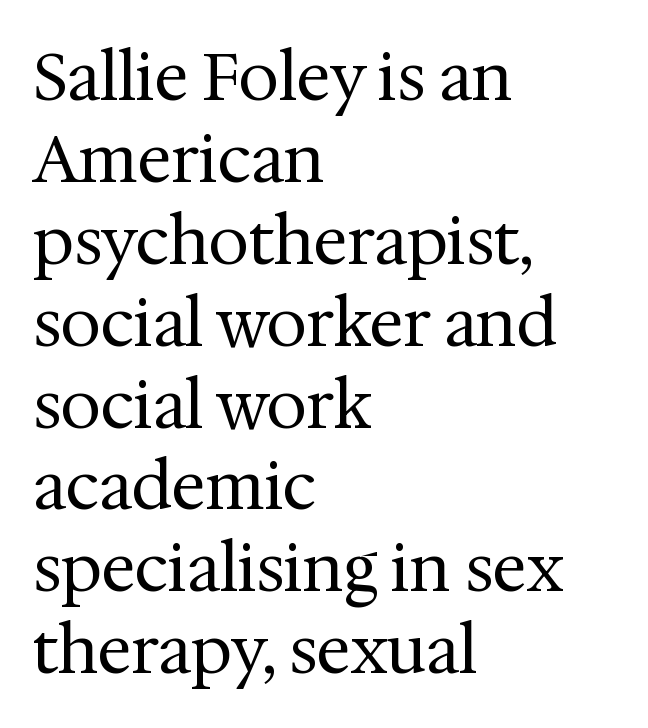
Q: Is the text bold? A: No.
Q: Is the text italic (slanted)? A: No, it is upright.
Q: Is the typeface a serif or a sans-serif typeface? A: Serif.
Q: Is the text underlined? A: No.
Q: How is the paragraph aligned? A: Left-aligned.
Q: Is the spacing between letters normal or unusually wide? A: Normal.
Q: Is the spacing between lines tight, normal or loose? A: Normal.
Q: Width (condensed, normal, or wide)? A: Normal.
Q: Stroke contrast? A: Medium.
Q: x-height? A: Medium.
Q: Monospaced? A: No.
